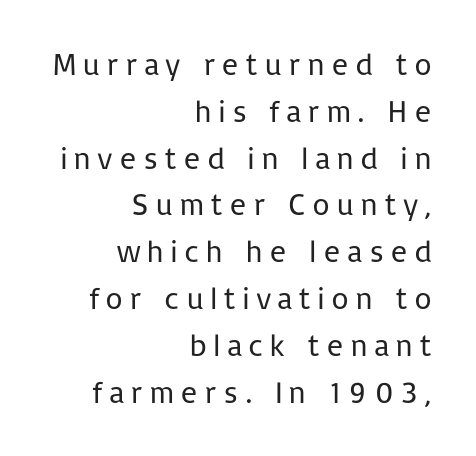
The image shows 31 px regular-weight sans-serif type, upright; set right-aligned, normal line spacing (1.51x), not underlined; low stroke contrast and a medium x-height.
